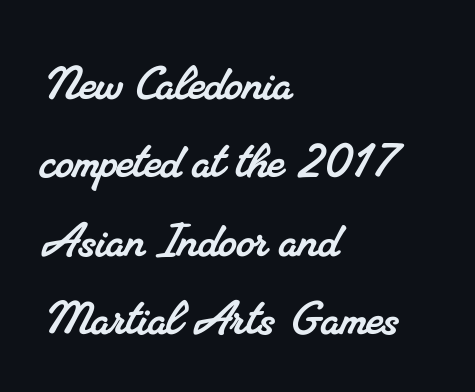
The characters display serif detailing at their extremities. Is this a fixed-width face? No — the glyphs have proportional, varying widths. Line spacing here is normal. Clear beneath every line of the passage. The passage is arranged the way most books set body copy — flush left. Standard letterfit; no display-style spreading of the glyphs.
